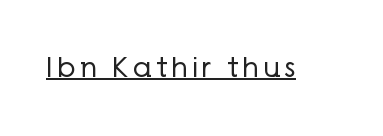
The image shows 28 px regular-weight sans-serif type, upright; set underlined; low stroke contrast and a medium x-height.
